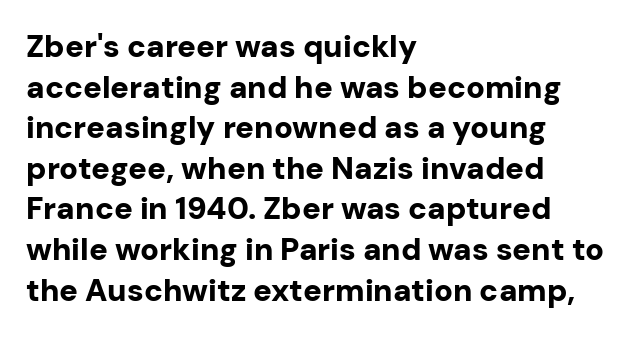
The face used here is proportionally spaced, like ordinary book or web type. Typesetter's note: full bold, strokes at maximum text heaviness. This is the regular roman posture of the typeface. The lines in this sample share a left origin and differ only in where they stop.
